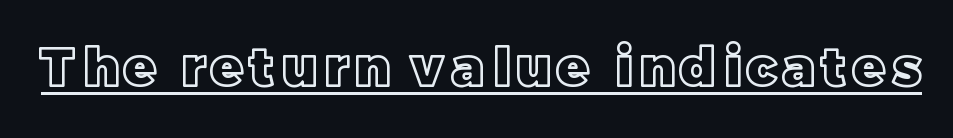
{"italic": "no", "width": "normal", "x_height": "large", "monospaced": "no", "underline": "yes", "glyph_px": 53}
